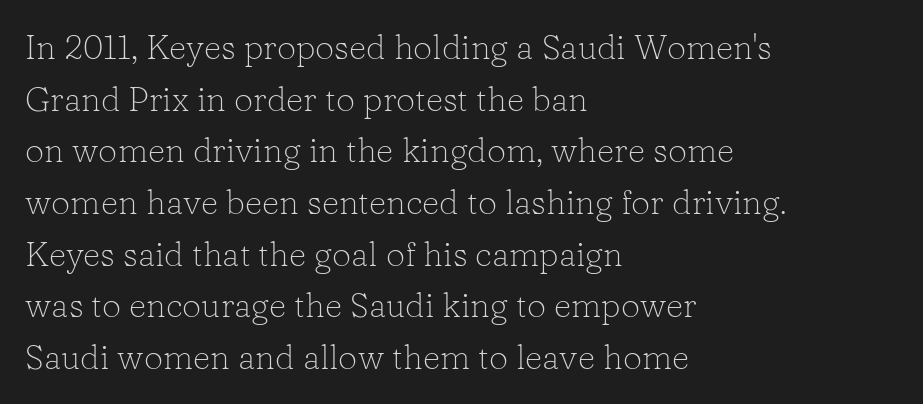
Q: Is the text bold? A: No.
Q: Is the text italic (slanted)? A: No, it is upright.
Q: Is the typeface a serif or a sans-serif typeface? A: Serif.
Q: Is the text underlined? A: No.
Q: How is the paragraph aligned? A: Left-aligned.
Q: Is the spacing between letters normal or unusually wide? A: Normal.
Q: Is the spacing between lines tight, normal or loose? A: Normal.
Q: Width (condensed, normal, or wide)? A: Normal.
Q: Stroke contrast? A: Low.
Q: x-height? A: Medium.
Q: Monospaced? A: No.
